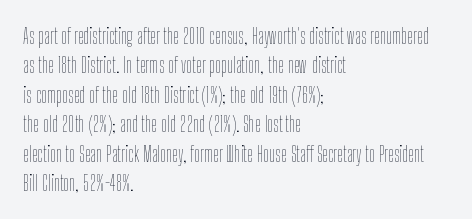
{"italic": "no", "bold": "no", "underline": "no", "align": "left", "line_spacing": "normal", "line_spacing_ratio": 1.4, "letter_spacing": "normal", "letter_spacing_em": 0.0, "glyph_px": 21}
